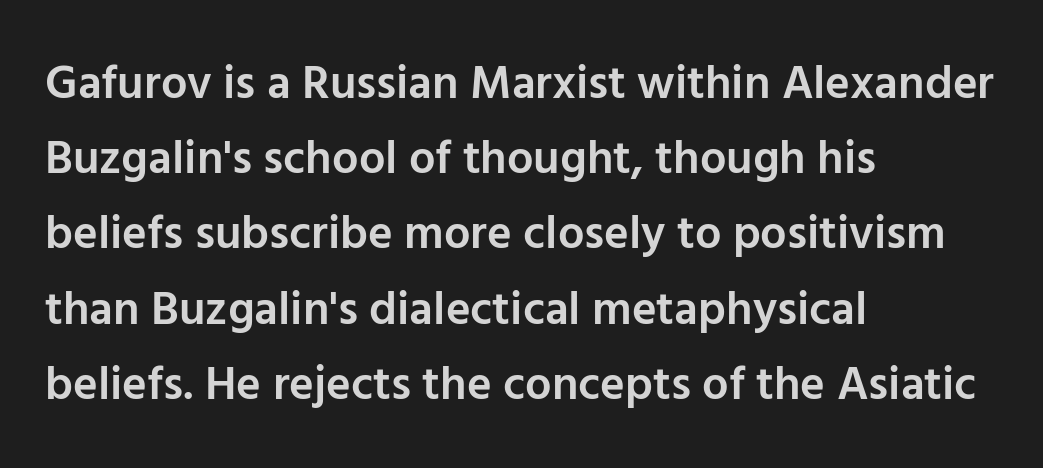
The image shows 47 px semibold sans-serif type, upright; set left-aligned, normal line spacing (1.6x), normal letter spacing, not underlined; low stroke contrast and a medium x-height.
